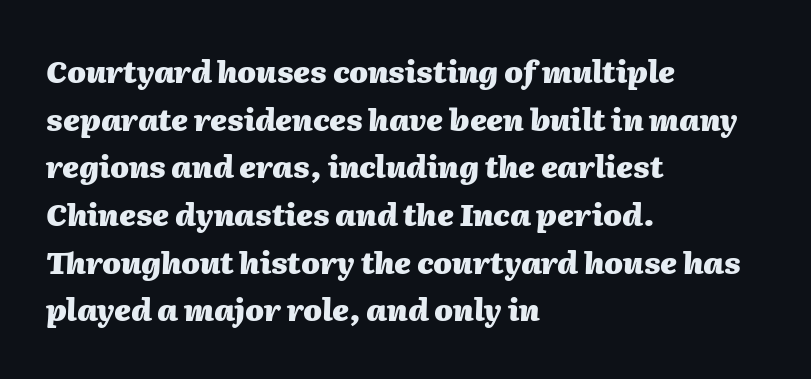
The image shows 30 px heavy type, italic (leaning right); set left-aligned, normal line spacing (1.59x), normal letter spacing, not underlined; medium stroke contrast and a medium x-height.
